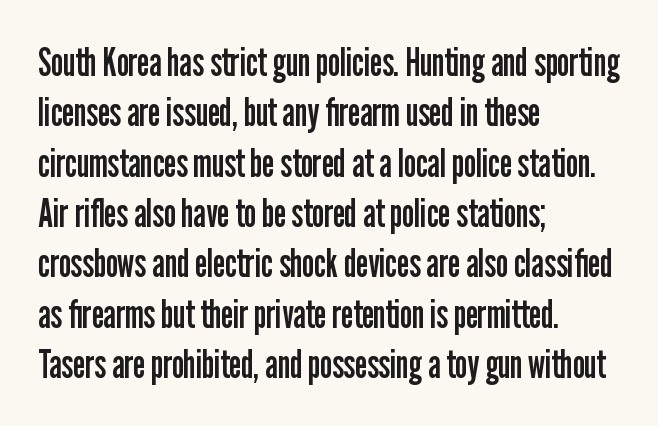
You can tell it's not italic because the verticals are truly vertical. The paragraph has a hard left edge and a soft right edge. Spacing verdict: proportional, widths tailored to each character. A clean baseline with only descenders dipping below it. Summary of vertical rhythm: regular, with standard interline spacing.
